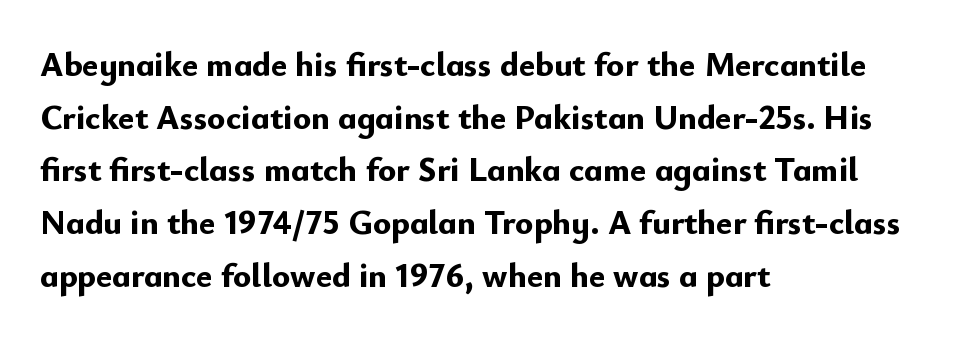
The image shows 34 px bold sans-serif type, upright; set left-aligned, normal line spacing (1.55x), normal letter spacing, not underlined; low stroke contrast and a small x-height.
